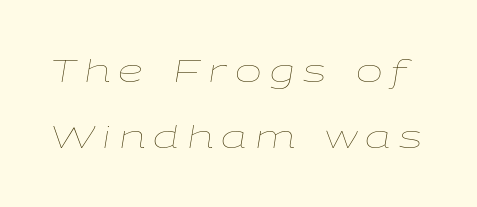
The image shows 32 px thin, wide type, italic (leaning right); set loose line spacing (2.06x), unusually wide letter spacing (+0.25 em), not underlined; low stroke contrast and a medium x-height.
